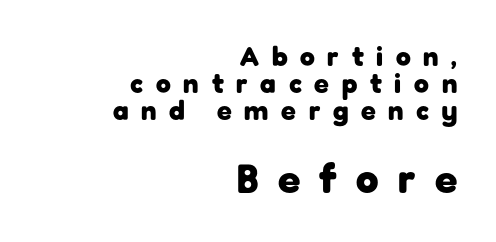
Which margin do the lines hug? The right one — the left edge is uneven. The letters in the lower block stand taller than those in the block above. These lines huddle together more closely than default settings would place them. The horizontal fit of the characters is loose and conspicuously gappy. I'd call this a sans setting — the letters go barefoot.
